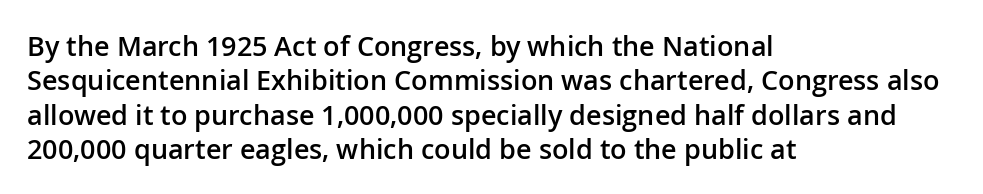
The image shows 27 px text type, upright; set left-aligned, normal line spacing (1.27x), normal letter spacing, not underlined.
